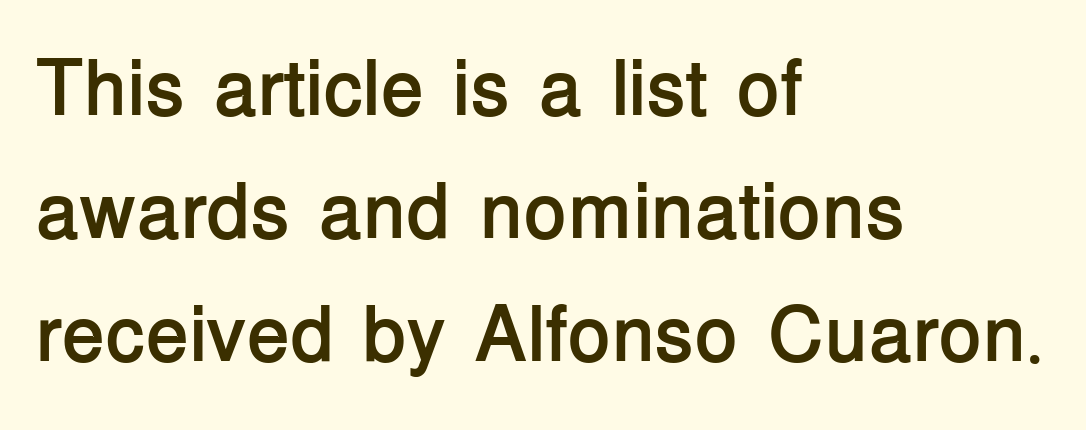
The lines are quadded left. Is this a fixed-width face? No — the glyphs have proportional, varying widths. Notice how descenders clear the ascenders below comfortably — that's standard leading. There is no visible air inserted between adjacent glyphs. A full-strength bold gives these letters their thick strokes.
